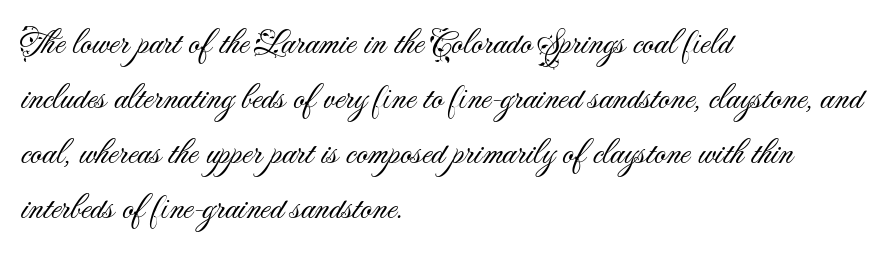
Q: Is the text bold? A: No.
Q: Is the text italic (slanted)? A: Yes.
Q: Is the typeface a serif or a sans-serif typeface? A: Sans-serif.
Q: Is the text underlined? A: No.
Q: How is the paragraph aligned? A: Left-aligned.
Q: Is the spacing between letters normal or unusually wide? A: Normal.
Q: Is the spacing between lines tight, normal or loose? A: Normal.
Q: Width (condensed, normal, or wide)? A: Normal.
Q: Stroke contrast? A: Medium.
Q: x-height? A: Small.
Q: Monospaced? A: No.
